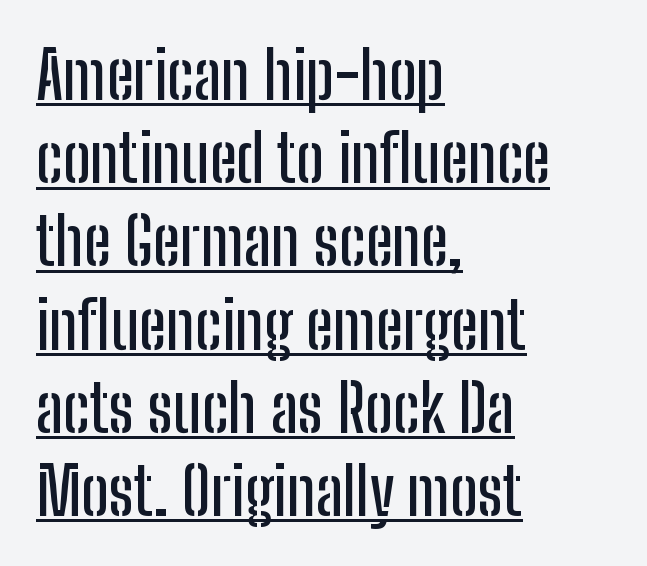
The image shows 65 px condensed sans-serif type, upright; set left-aligned, normal line spacing (1.28x), normal letter spacing, underlined; low stroke contrast and a medium x-height.
